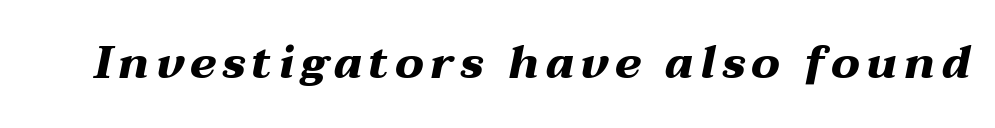
Q: Is the text bold? A: Yes.
Q: Is the text italic (slanted)? A: Yes, it leans right by about 12 degrees.
Q: Is the text underlined? A: No.
Q: Width (condensed, normal, or wide)? A: Wide.
Q: Stroke contrast? A: Medium.
Q: x-height? A: Medium.
Q: Monospaced? A: No.
